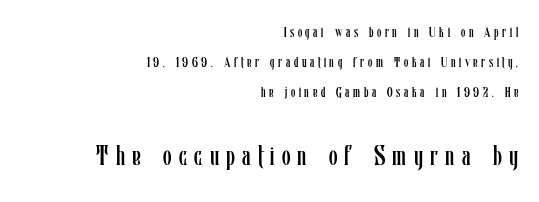
The image shows 28 px regular-weight, condensed type, upright; set right-aligned, loose line spacing (2.15x), unusually wide letter spacing (+0.26 em), not underlined; the second (bottom) block is 2.0x larger; low stroke contrast and a medium x-height.
